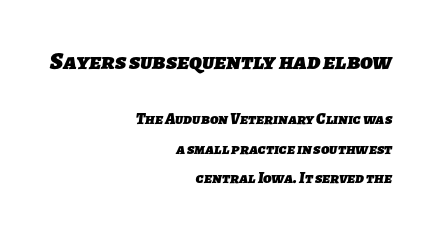
{"bold": "yes", "underline": "no", "align": "right", "line_spacing_ratio": 1.84, "letter_spacing": "normal", "letter_spacing_em": 0.0, "larger_block": "first", "size_ratio": 1.5, "glyph_px": 24}
